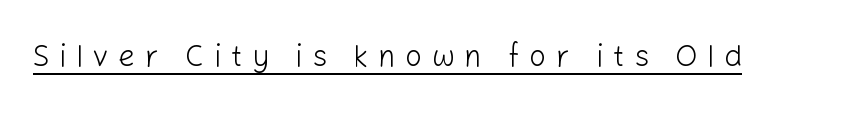
Q: Is the text bold? A: No.
Q: Is the text italic (slanted)? A: No, it is upright.
Q: Is the typeface a serif or a sans-serif typeface? A: Sans-serif.
Q: Is the text underlined? A: Yes.
Q: Is the spacing between letters normal or unusually wide? A: Unusually wide.
Q: Width (condensed, normal, or wide)? A: Normal.
Q: Stroke contrast? A: Low.
Q: x-height? A: Medium.
Q: Monospaced? A: No.
